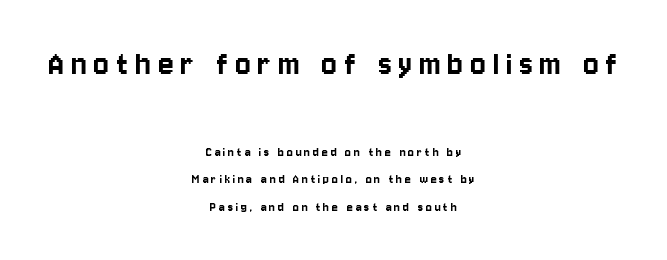
The image shows 36 px condensed sans-serif type, upright; set centered, loose line spacing (1.95x), unusually wide letter spacing (+0.2 em), not underlined; the first (top) block is 2.57x larger; low stroke contrast and a large x-height.
